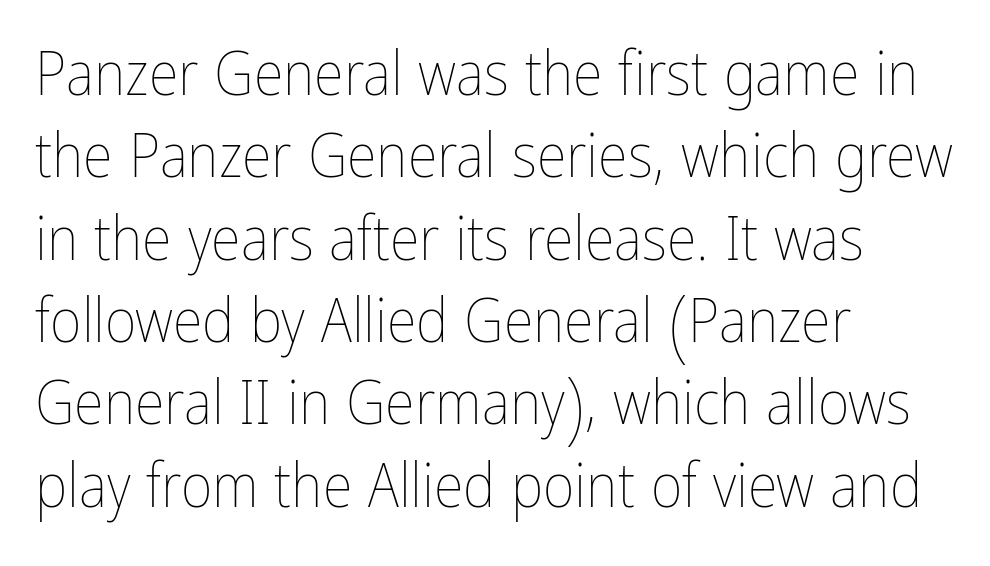
The image shows 61 px thin, condensed type, upright; set left-aligned, normal line spacing (1.35x), normal letter spacing, not underlined; low stroke contrast and a medium x-height.
